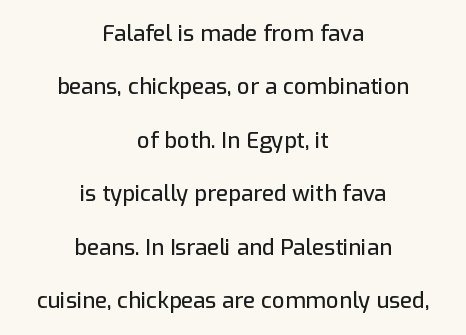
The image shows 22 px text type, upright; set centered, loose line spacing (2.43x), normal letter spacing, not underlined.
